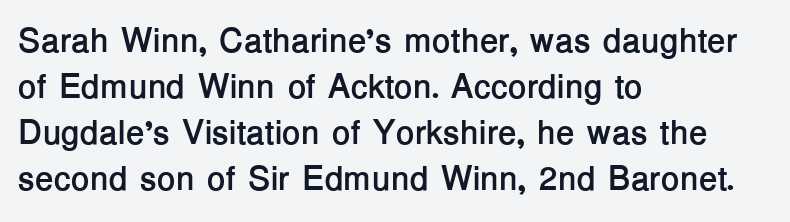
{"serif": "no", "italic": "no", "bold": "yes", "weight": "semibold", "width": "normal", "stroke_contrast": "low", "x_height": "medium", "monospaced": "no", "underline": "no", "align": "left", "line_spacing": "normal", "line_spacing_ratio": 1.35, "letter_spacing": "normal", "letter_spacing_em": 0.0, "glyph_px": 34}
